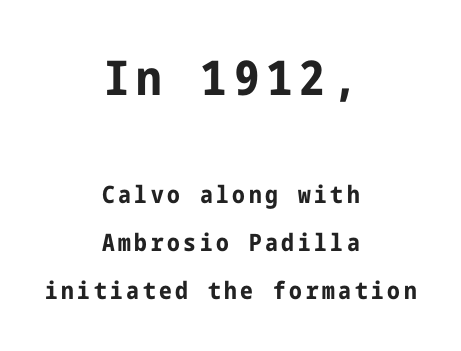
The image shows 48 px bold, condensed sans-serif type, upright; set centered, loose line spacing (2.0x), not underlined; the first (top) block is 2.0x larger; low stroke contrast and a medium x-height.
